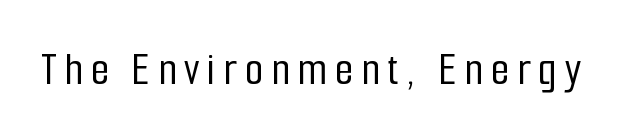
The image shows 48 px condensed sans-serif type, upright; set not underlined; low stroke contrast and a medium x-height.
